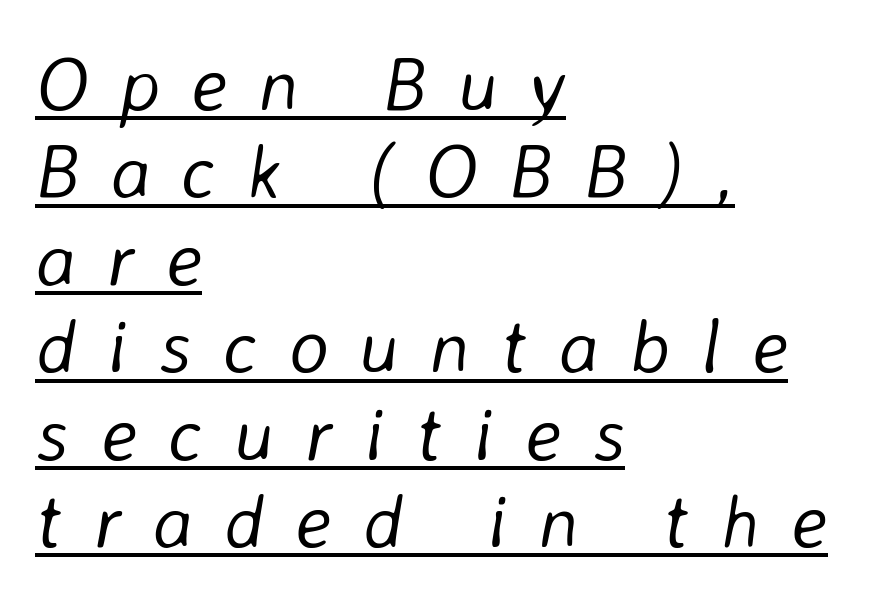
The image shows 76 px light type, italic (leaning right); set left-aligned, tight line spacing (1.15x), unusually wide letter spacing (+0.41 em), underlined; low stroke contrast and a medium x-height.
